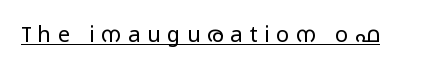
Q: Is the text bold? A: No.
Q: Is the text italic (slanted)? A: No, it is upright.
Q: Is the text underlined? A: Yes.
Q: Is the spacing between letters normal or unusually wide? A: Unusually wide.
